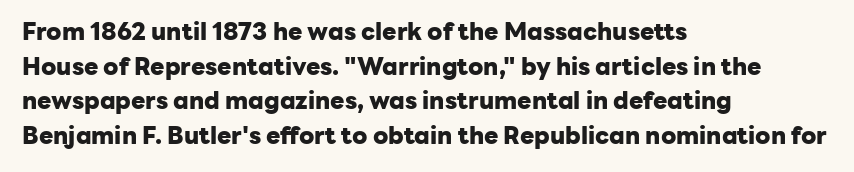
{"italic": "no", "bold": "yes", "underline": "no", "align": "left", "line_spacing": "normal", "line_spacing_ratio": 1.44, "letter_spacing": "normal", "letter_spacing_em": 0.0, "glyph_px": 24}
